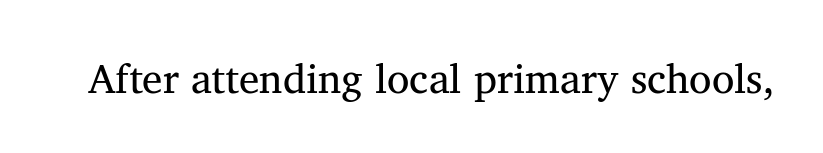
The image shows 41 px regular-weight serif type, upright; set normal letter spacing, not underlined; medium stroke contrast and a medium x-height.
